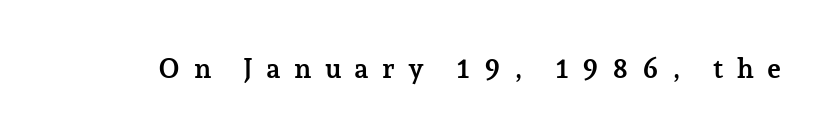
Q: Is the text bold? A: Yes.
Q: Is the text italic (slanted)? A: No, it is upright.
Q: Is the text underlined? A: No.
Q: Is the spacing between letters normal or unusually wide? A: Unusually wide.
